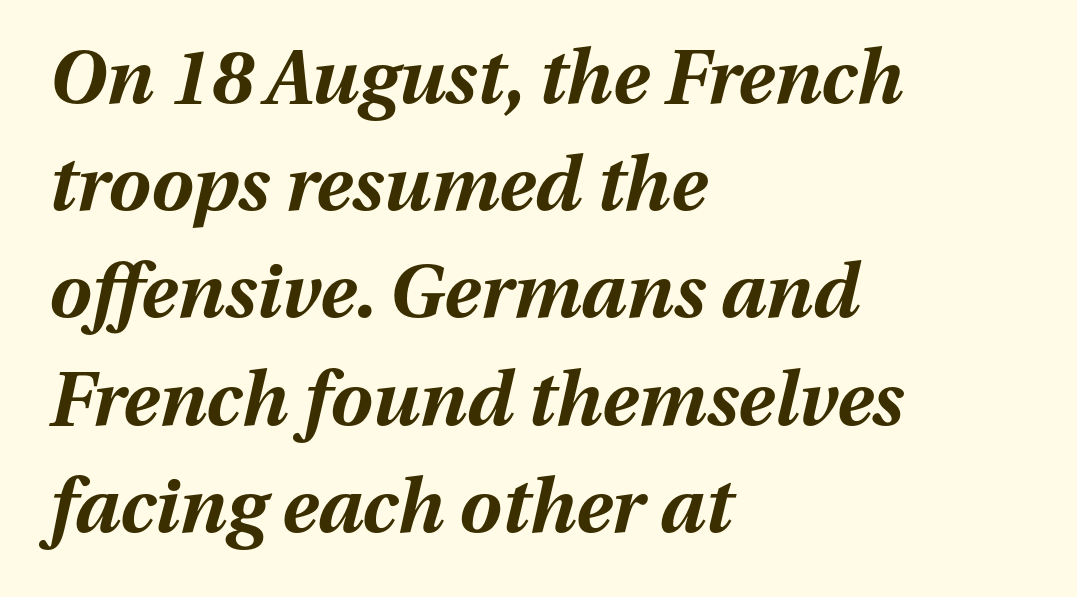
Q: Is the text bold? A: Yes.
Q: Is the text italic (slanted)? A: Yes, it leans right by about 13 degrees.
Q: Is the text underlined? A: No.
Q: How is the paragraph aligned? A: Left-aligned.
Q: Is the spacing between letters normal or unusually wide? A: Normal.
Q: Is the spacing between lines tight, normal or loose? A: Normal.
Q: Width (condensed, normal, or wide)? A: Normal.
Q: Stroke contrast? A: Medium.
Q: x-height? A: Medium.
Q: Monospaced? A: No.
